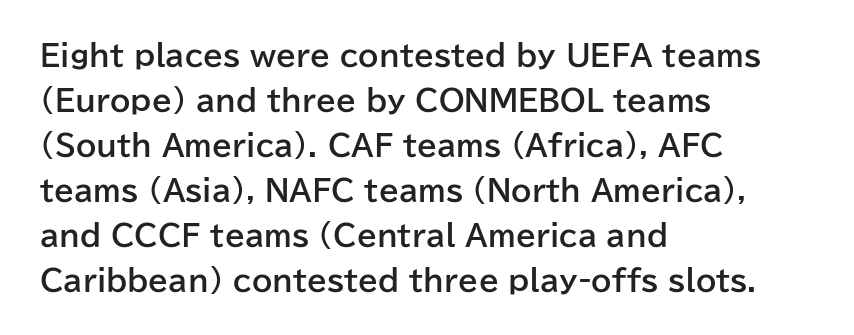
{"serif": "no", "italic": "no", "bold": "yes", "weight": "bold", "width": "normal", "stroke_contrast": "low", "x_height": "medium", "monospaced": "no", "underline": "no", "align": "left", "line_spacing": "normal", "line_spacing_ratio": 1.55, "letter_spacing": "normal", "letter_spacing_em": 0.0, "glyph_px": 29}
